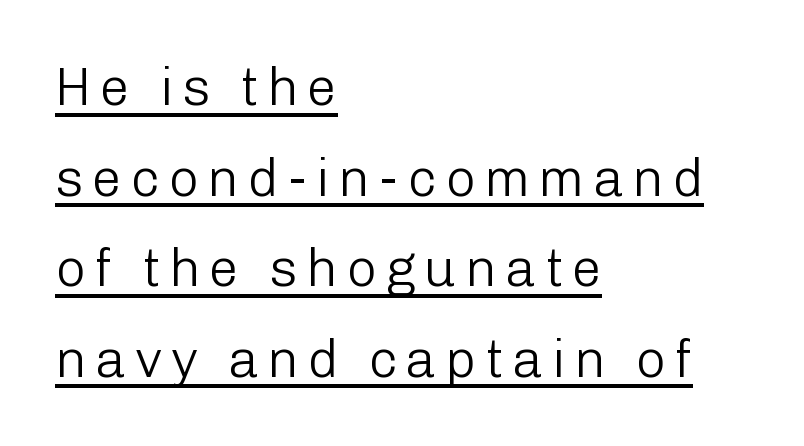
{"serif": "no", "italic": "no", "bold": "no", "weight": "light", "width": "normal", "stroke_contrast": "low", "x_height": "medium", "monospaced": "no", "underline": "yes", "align": "left", "line_spacing_ratio": 1.71, "glyph_px": 53}
